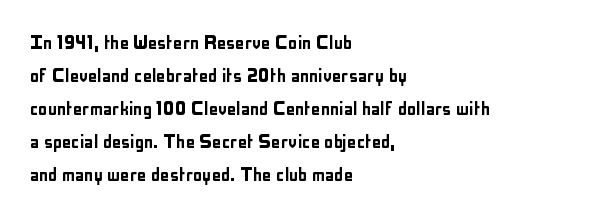
Q: Is the text italic (slanted)? A: No, it is upright.
Q: Is the text underlined? A: No.
Q: How is the paragraph aligned? A: Left-aligned.
Q: Is the spacing between letters normal or unusually wide? A: Normal.
Q: Is the spacing between lines tight, normal or loose? A: Normal.
